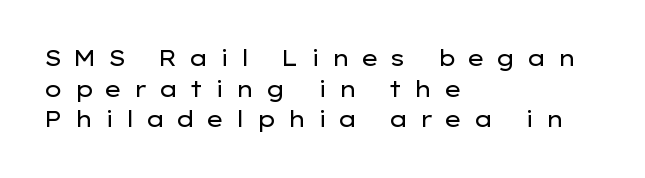
Nothing heavy about these letters — not bold at all. The space beneath each line is pristine and unruled. Where is the straight margin? On the left. A typesetter would call this heavily tracked-out type. Tall strokes in this sample are plumb rather than angled.
